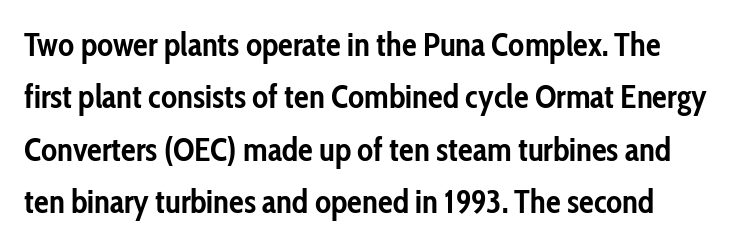
{"serif": "no", "italic": "no", "bold": "yes", "weight": "semibold", "width": "condensed", "stroke_contrast": "low", "x_height": "medium", "monospaced": "no", "underline": "no", "line_spacing": "normal", "line_spacing_ratio": 1.59, "letter_spacing": "normal", "letter_spacing_em": 0.0, "glyph_px": 33}
